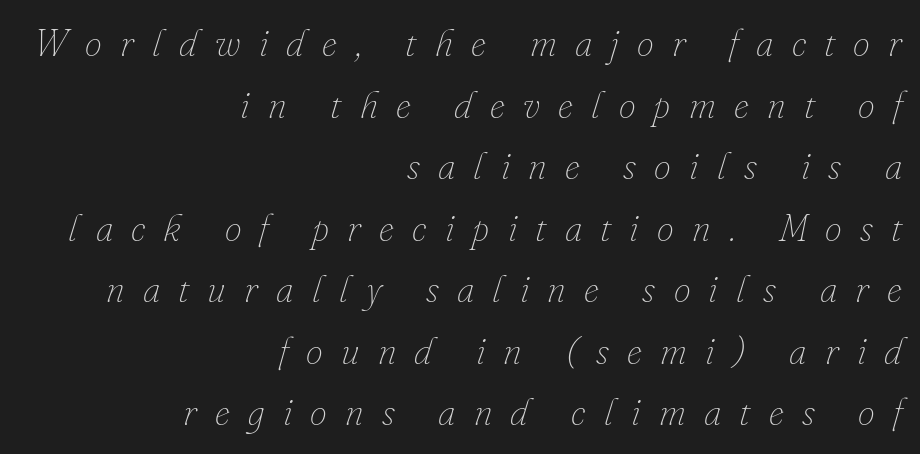
The image shows 38 px thin type, italic (leaning right); set right-aligned, normal line spacing (1.62x), unusually wide letter spacing (+0.48 em), not underlined; low stroke contrast and a small x-height.
